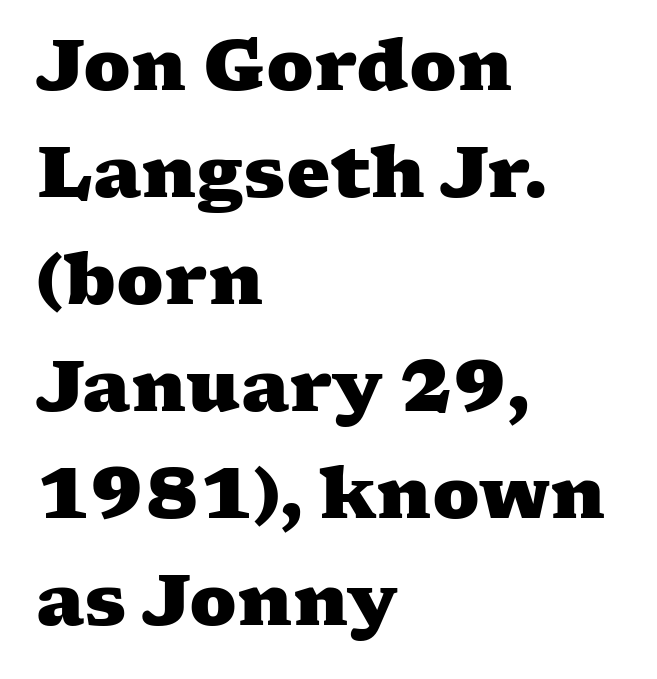
These lines are composed in type with serifs. Heavy, bold letterforms. The gaps between neighbouring characters are ordinary and unremarkable. The rendering uses natural spacing where letterforms have individual widths.
